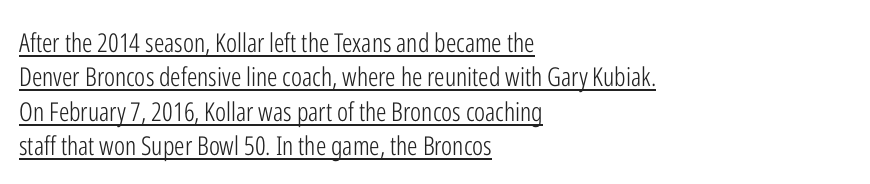
A quiet, ordinary-to-light weight characterises the typeface. Students, observe: this is what conventionally led text looks like. If you drew a line through each stem, it would be perfectly vertical. The ragged edge is on the right, which tells us the setting is flush left.
